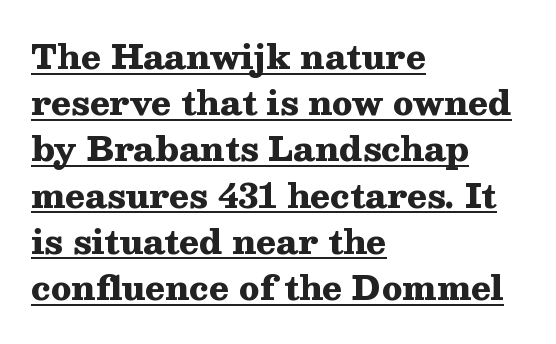
The image shows 33 px heavy, wide serif type, upright; set left-aligned, normal line spacing (1.4x), normal letter spacing, underlined; medium stroke contrast and a medium x-height.
